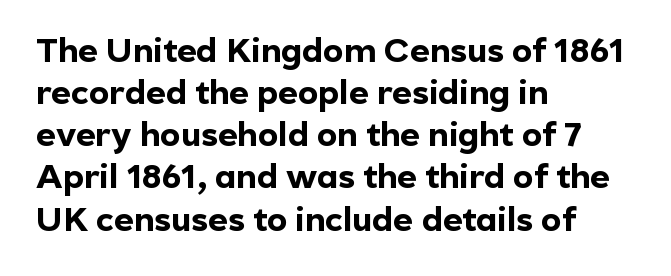
Q: Is the text bold? A: Yes.
Q: Is the text italic (slanted)? A: No, it is upright.
Q: Is the typeface a serif or a sans-serif typeface? A: Sans-serif.
Q: Is the text underlined? A: No.
Q: How is the paragraph aligned? A: Left-aligned.
Q: Is the spacing between letters normal or unusually wide? A: Normal.
Q: Width (condensed, normal, or wide)? A: Normal.
Q: x-height? A: Medium.
Q: Monospaced? A: No.
